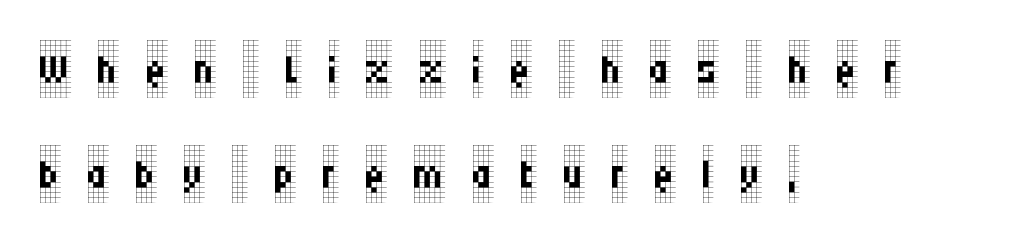
Q: Is the text bold? A: No.
Q: Is the text italic (slanted)? A: No, it is upright.
Q: Is the typeface a serif or a sans-serif typeface? A: Serif.
Q: Is the text underlined? A: No.
Q: How is the paragraph aligned? A: Left-aligned.
Q: Is the spacing between letters normal or unusually wide? A: Unusually wide.
Q: Width (condensed, normal, or wide)? A: Condensed.
Q: Stroke contrast? A: Low.
Q: x-height? A: Large.
Q: Monospaced? A: No.
